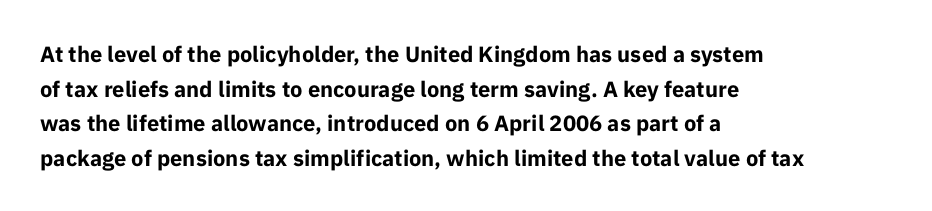
{"italic": "no", "bold": "yes", "underline": "no", "align": "left", "line_spacing": "normal", "line_spacing_ratio": 1.57, "letter_spacing": "normal", "letter_spacing_em": 0.0, "glyph_px": 22}
